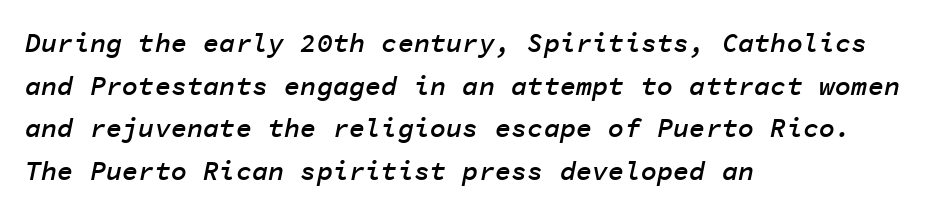
Q: Is the text bold? A: Semi-bold.
Q: Is the text italic (slanted)? A: Yes, it leans right by about 11 degrees.
Q: Is the text underlined? A: No.
Q: How is the paragraph aligned? A: Left-aligned.
Q: Is the spacing between letters normal or unusually wide? A: Normal.
Q: Is the spacing between lines tight, normal or loose? A: Normal.
